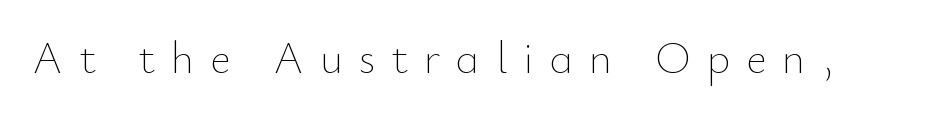
Q: Is the text bold? A: No.
Q: Is the text italic (slanted)? A: No, it is upright.
Q: Is the text underlined? A: No.
Q: Is the spacing between letters normal or unusually wide? A: Unusually wide.
Q: Width (condensed, normal, or wide)? A: Normal.
Q: Stroke contrast? A: Low.
Q: x-height? A: Small.
Q: Monospaced? A: No.
